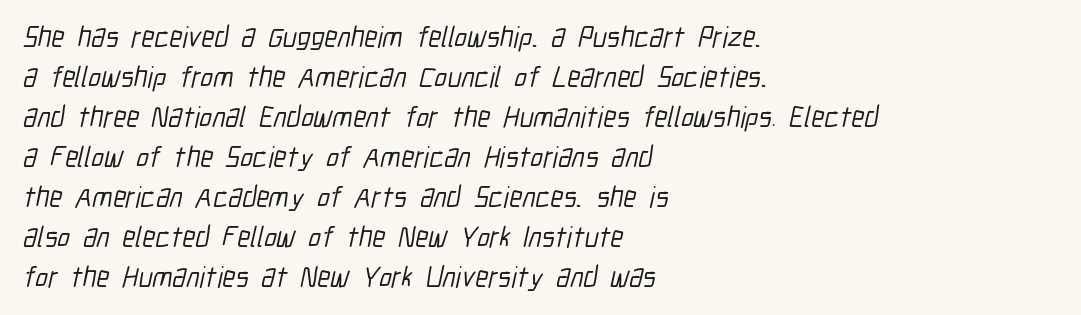
The image shows 29 px condensed sans-serif type; set left-aligned, normal line spacing (1.38x), normal letter spacing, not underlined; low stroke contrast and a medium x-height.
